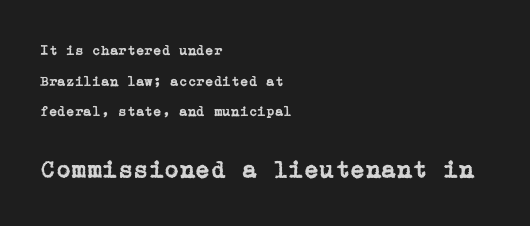
{"italic": "no", "underline": "no", "align": "left", "line_spacing": "loose", "line_spacing_ratio": 2.18, "letter_spacing": "normal", "letter_spacing_em": 0.0, "larger_block": "second", "size_ratio": 1.79, "glyph_px": 25}
